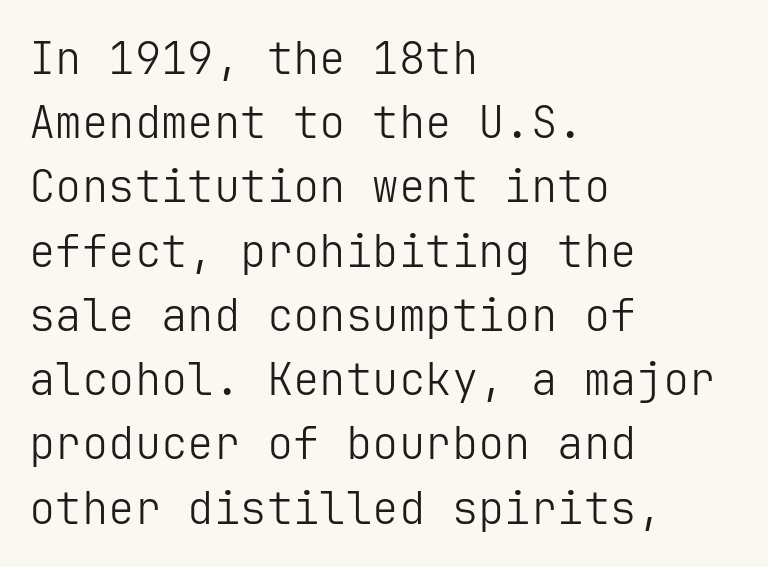
Line spacing here is normal. This sample uses an upright cut, with every glyph sitting square on the baseline. Nothing heavy about these letters — not bold at all. This rendering uses left alignment, leaving the right contour irregular. Here the glyphs are tracked normally, forming tight word shapes. Each row of text sits above clean, open space.
